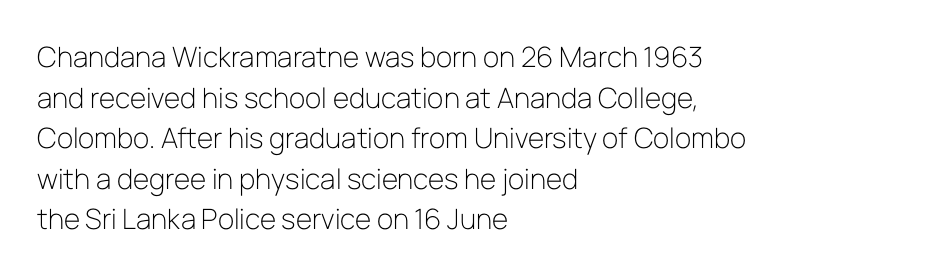
Q: Is the text bold? A: No.
Q: Is the text italic (slanted)? A: No, it is upright.
Q: Is the typeface a serif or a sans-serif typeface? A: Sans-serif.
Q: Is the text underlined? A: No.
Q: How is the paragraph aligned? A: Left-aligned.
Q: Is the spacing between letters normal or unusually wide? A: Normal.
Q: Is the spacing between lines tight, normal or loose? A: Normal.
Q: Width (condensed, normal, or wide)? A: Normal.
Q: Stroke contrast? A: Low.
Q: x-height? A: Medium.
Q: Monospaced? A: No.
